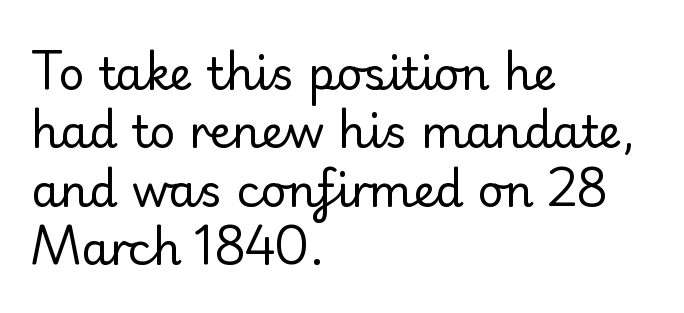
Q: Is the text bold? A: No.
Q: Is the text italic (slanted)? A: No, it is upright.
Q: Is the typeface a serif or a sans-serif typeface? A: Sans-serif.
Q: Is the text underlined? A: No.
Q: How is the paragraph aligned? A: Left-aligned.
Q: Is the spacing between letters normal or unusually wide? A: Normal.
Q: Is the spacing between lines tight, normal or loose? A: Normal.
Q: Width (condensed, normal, or wide)? A: Normal.
Q: Stroke contrast? A: Low.
Q: x-height? A: Small.
Q: Monospaced? A: No.
